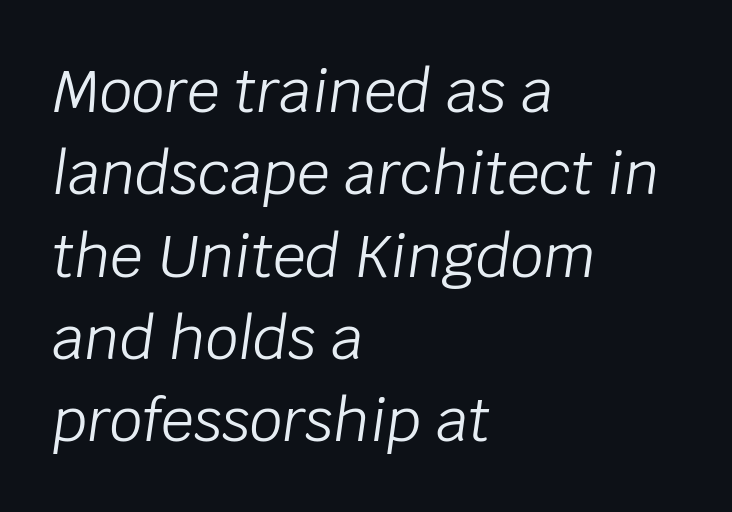
The letters sit at their default tracking, neither squeezed nor spread. Regarding leading, the lines here are spaced in the standard way. Descenders are the only things crossing below the line. Which margin do the lines hug? The left one — the right edge is uneven. You can tell it's italic because the verticals aren't actually vertical. Spacing verdict: proportional, widths tailored to each character.
